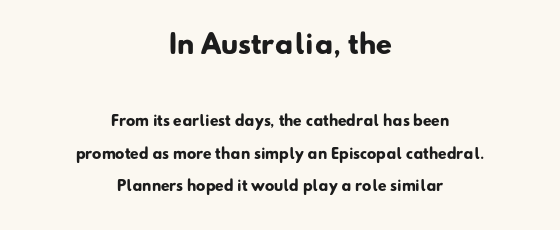
Q: Is the text bold? A: Yes.
Q: Is the text underlined? A: No.
Q: How is the paragraph aligned? A: Centered.
Q: Is the spacing between letters normal or unusually wide? A: Normal.
Q: Is the spacing between lines tight, normal or loose? A: Loose.
Q: Which block of text is set in a larger size, the first (top) or the second (bottom)? A: The first (top) one.
